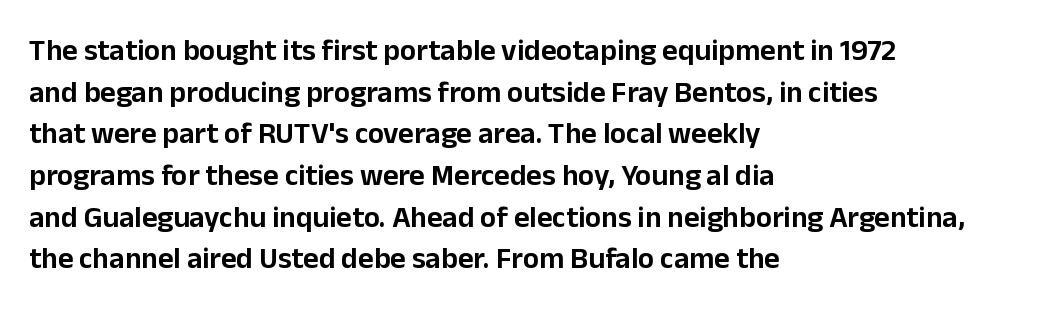
{"serif": "no", "italic": "no", "width": "normal", "stroke_contrast": "low", "x_height": "medium", "monospaced": "no", "underline": "no", "align": "left", "line_spacing": "normal", "line_spacing_ratio": 1.39, "letter_spacing": "normal", "letter_spacing_em": 0.0, "glyph_px": 30}
